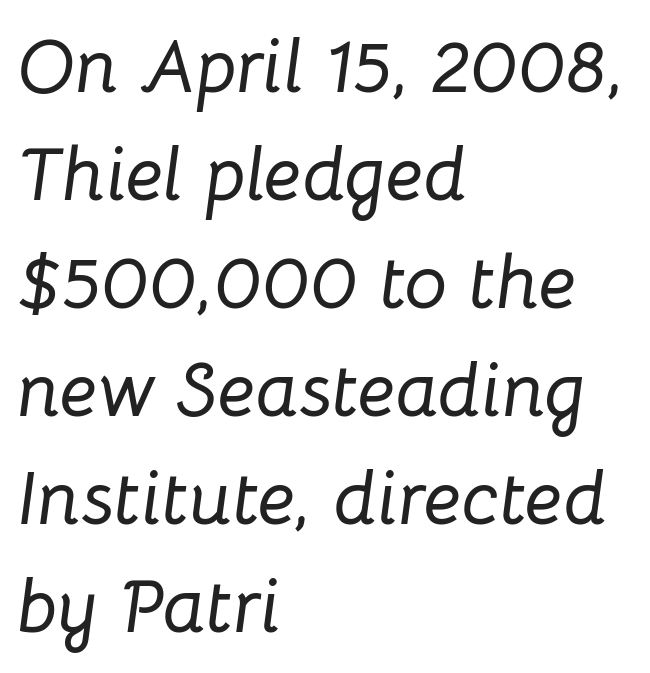
Slanted lettering throughout. Underline: absent. What's the leading like? Ordinary, nothing unusual. The rendering uses natural spacing where letterforms have individual widths.
